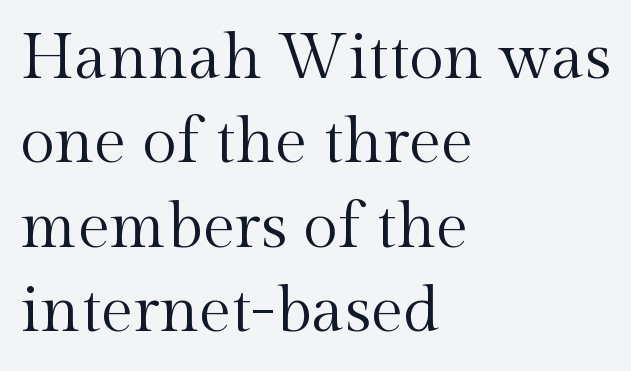
The image shows 64 px regular-weight serif type, upright; set left-aligned, normal line spacing (1.32x), normal letter spacing, not underlined; a medium x-height.
